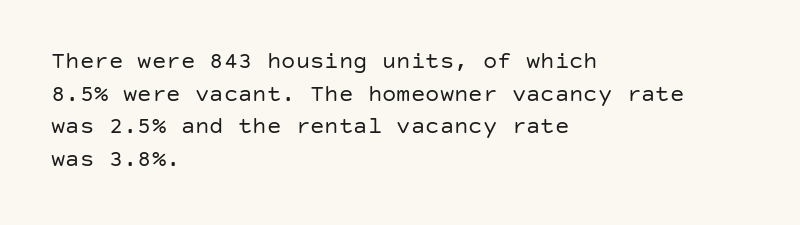
{"italic": "no", "bold": "no", "underline": "no", "align": "left", "line_spacing": "normal", "line_spacing_ratio": 1.36, "letter_spacing": "normal", "letter_spacing_em": 0.0, "glyph_px": 24}
